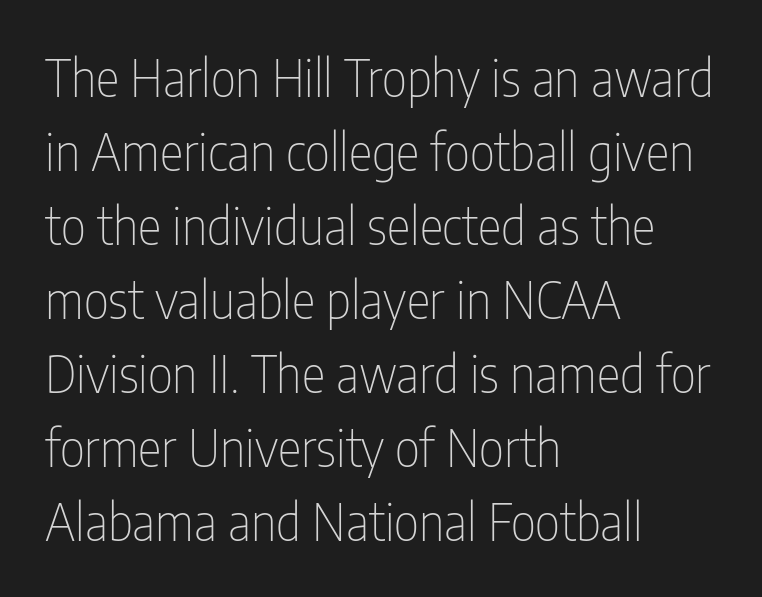
The image shows 50 px thin, condensed sans-serif type, upright; set left-aligned, normal line spacing (1.48x), normal letter spacing, not underlined; low stroke contrast and a medium x-height.
